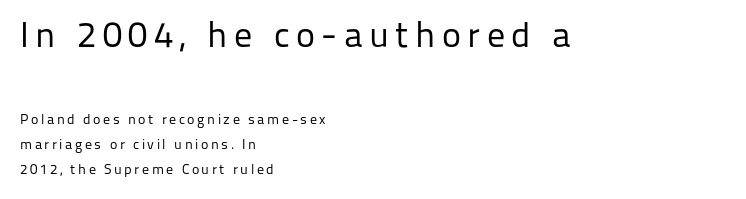
The image shows 36 px regular-weight sans-serif type, upright; set left-aligned, line spacing 1.79x, not underlined; the first (top) block is 2.57x larger; low stroke contrast and a medium x-height.
